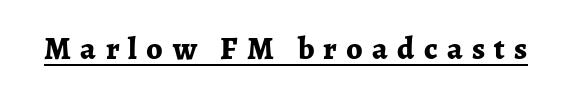
The image shows 32 px bold serif type, upright; set unusually wide letter spacing (+0.29 em), underlined; low stroke contrast and a medium x-height.
